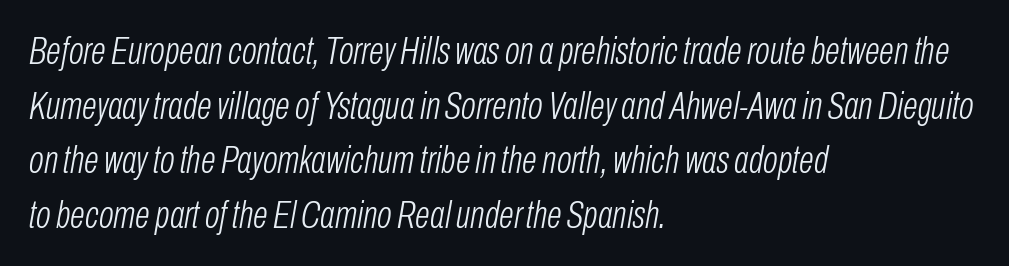
Beneath every word, the page is bare. The passage is arranged the way most books set body copy — flush left. Weight class: somewhere from thin through regular. These lines are rendered in a variable-pitch font. In terms of letterspacing, this is plain default setting.
